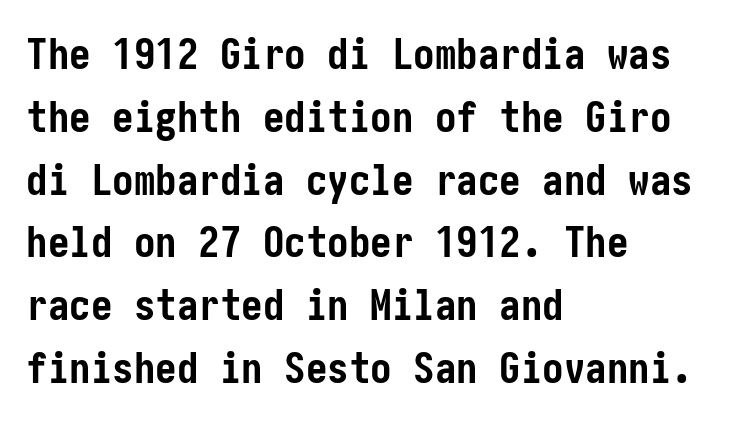
The image shows 43 px semibold, condensed sans-serif type, upright; set left-aligned, normal line spacing (1.46x), normal letter spacing, not underlined; low stroke contrast and a medium x-height.
